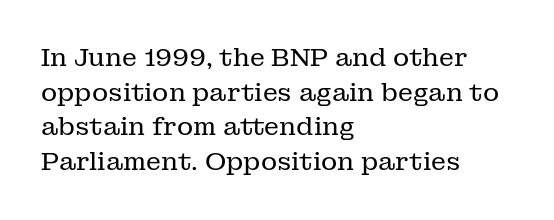
Q: Is the text bold? A: No.
Q: Is the text italic (slanted)? A: No, it is upright.
Q: Is the text underlined? A: No.
Q: How is the paragraph aligned? A: Left-aligned.
Q: Is the spacing between letters normal or unusually wide? A: Normal.
Q: Is the spacing between lines tight, normal or loose? A: Normal.
